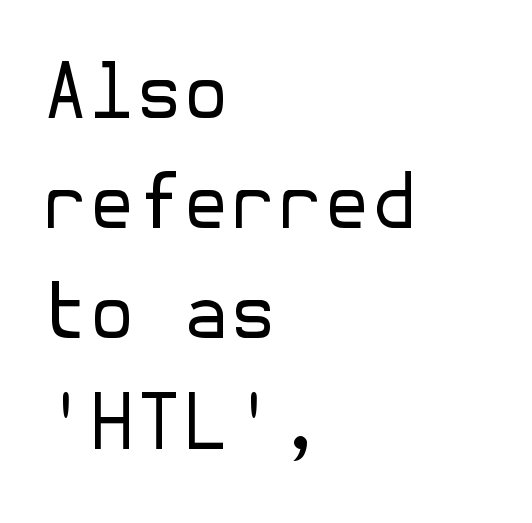
The image shows 76 px regular-weight sans-serif type, upright; set left-aligned, normal line spacing (1.45x), normal letter spacing, not underlined; low stroke contrast and a medium x-height.
